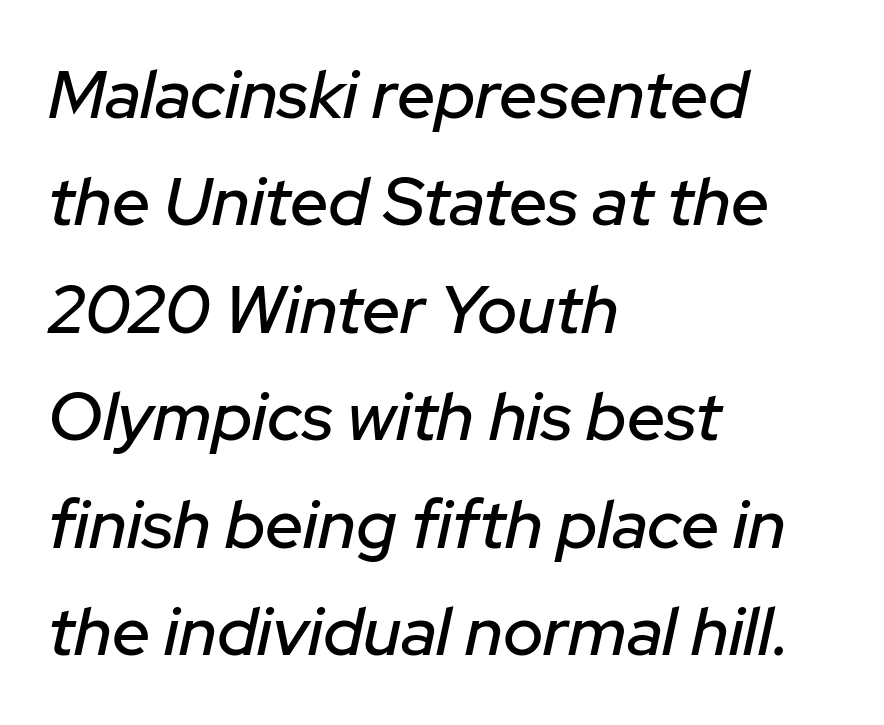
Q: Is the text italic (slanted)? A: Yes, it leans right by about 12 degrees.
Q: Is the text underlined? A: No.
Q: How is the paragraph aligned? A: Left-aligned.
Q: Is the spacing between letters normal or unusually wide? A: Normal.
Q: Is the spacing between lines tight, normal or loose? A: Normal.
Q: Width (condensed, normal, or wide)? A: Normal.
Q: Stroke contrast? A: Low.
Q: x-height? A: Medium.
Q: Monospaced? A: No.
